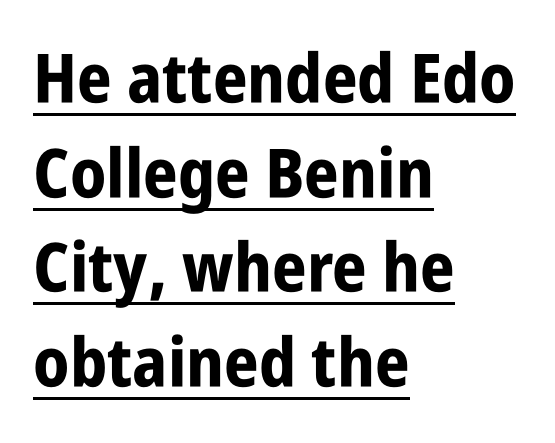
{"serif": "no", "italic": "no", "bold": "yes", "weight": "bold", "width": "condensed", "stroke_contrast": "low", "x_height": "large", "monospaced": "no", "underline": "yes", "align": "left", "line_spacing": "normal", "line_spacing_ratio": 1.39, "letter_spacing": "normal", "letter_spacing_em": 0.0, "glyph_px": 68}
